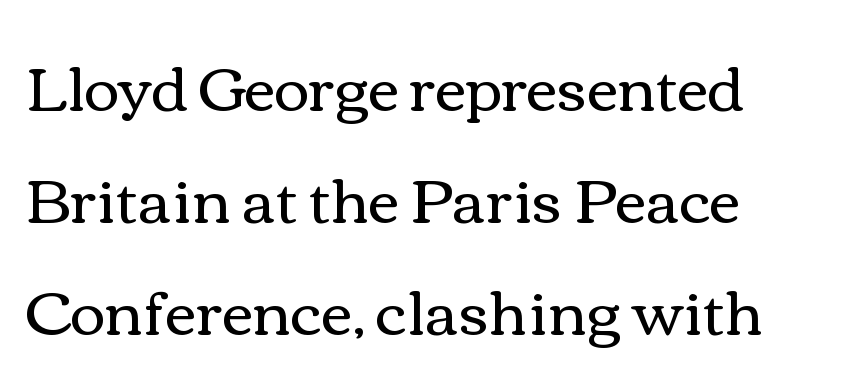
The image shows 61 px regular-weight, wide type, upright; set line spacing 1.84x, normal letter spacing, not underlined; medium stroke contrast and a medium x-height.
